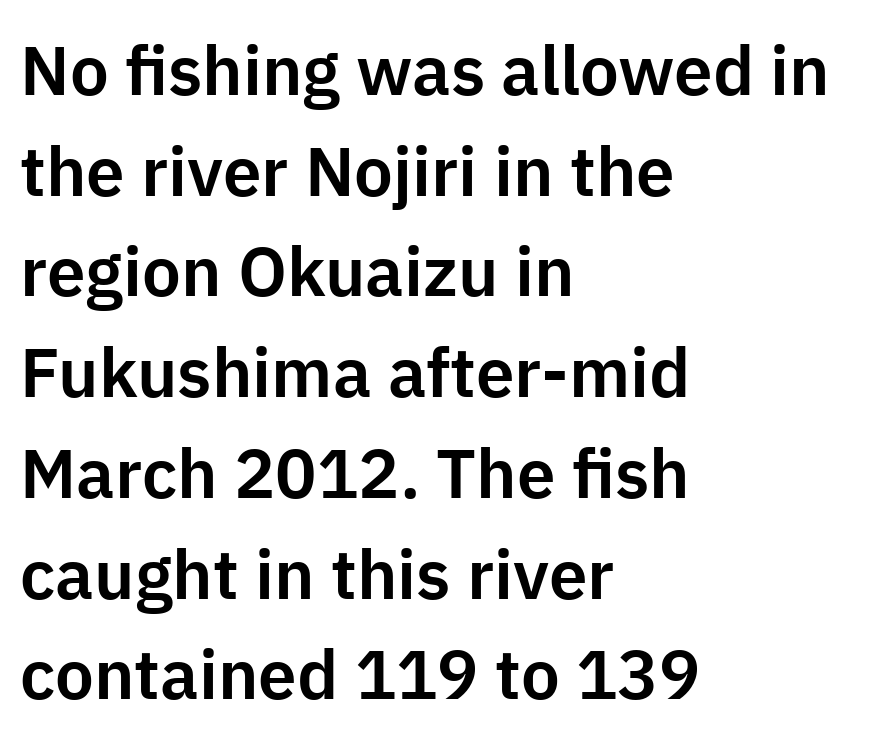
{"serif": "no", "italic": "no", "width": "normal", "stroke_contrast": "low", "x_height": "medium", "monospaced": "no", "underline": "no", "align": "left", "line_spacing": "normal", "line_spacing_ratio": 1.46, "letter_spacing": "normal", "letter_spacing_em": 0.0, "glyph_px": 69}
